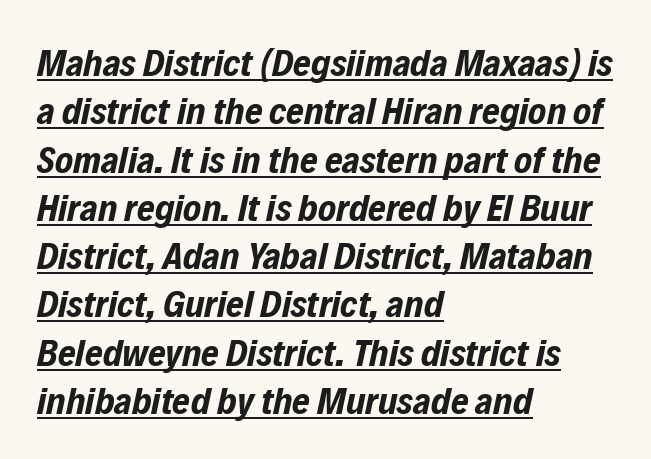
You could call the tracking neutral — neither tight nor loose. Think of a printed novel: that variable character pitch is what you see here. Honestly, the underline is the first thing you notice here. When letters slant like this, we call the style italic. The letters are bold, with thick, heavy strokes. If you measured baseline to baseline, you'd find a middling distance.
